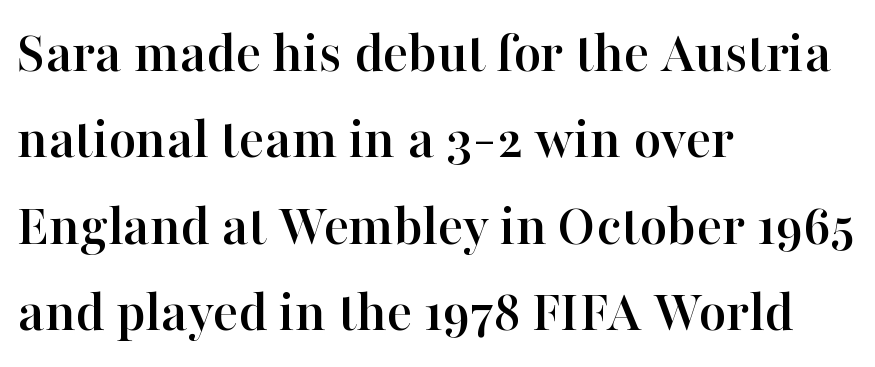
Posture: vertical. These lines are set flush left with a ragged right edge. The passage shown is not underscored anywhere. Think of a printed novel: that variable character pitch is what you see here. Glyph-to-glyph distance matches everyday printed text. The designer left line spacing at the default.
